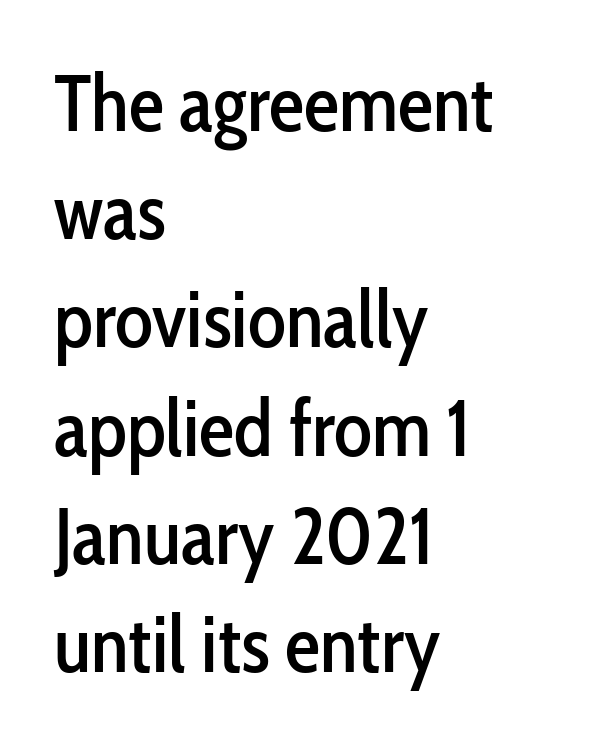
Q: Is the text italic (slanted)? A: No, it is upright.
Q: Is the typeface a serif or a sans-serif typeface? A: Sans-serif.
Q: Is the text underlined? A: No.
Q: How is the paragraph aligned? A: Left-aligned.
Q: Is the spacing between letters normal or unusually wide? A: Normal.
Q: Is the spacing between lines tight, normal or loose? A: Normal.
Q: Width (condensed, normal, or wide)? A: Condensed.
Q: Stroke contrast? A: Low.
Q: x-height? A: Medium.
Q: Monospaced? A: No.
